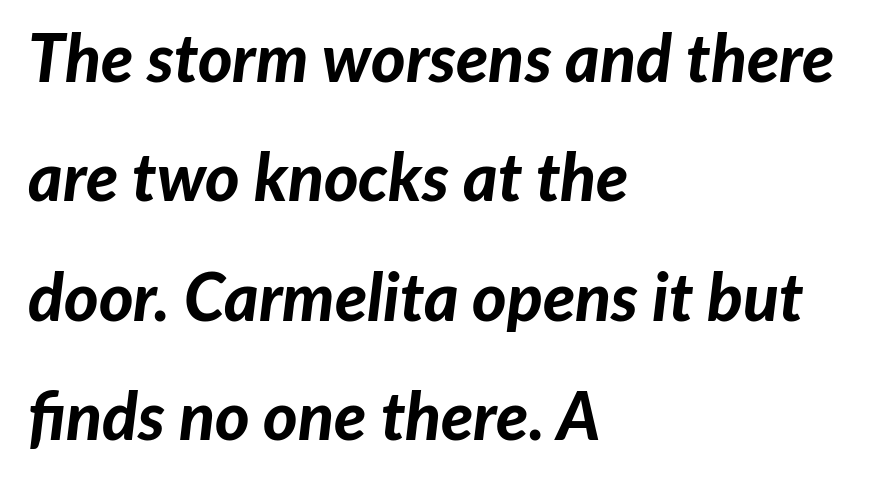
Q: Is the text bold? A: Yes.
Q: Is the text italic (slanted)? A: Yes, it leans right by about 7 degrees.
Q: Is the text underlined? A: No.
Q: How is the paragraph aligned? A: Left-aligned.
Q: Is the spacing between letters normal or unusually wide? A: Normal.
Q: Width (condensed, normal, or wide)? A: Normal.
Q: Stroke contrast? A: Low.
Q: x-height? A: Medium.
Q: Monospaced? A: No.
